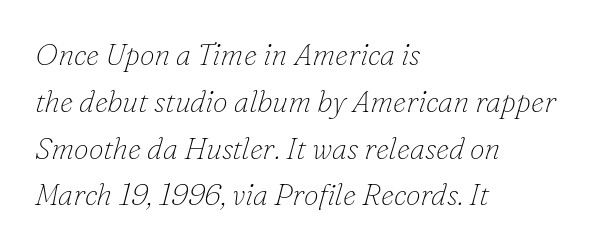
Q: Is the text bold? A: No.
Q: Is the text italic (slanted)? A: Yes, it leans right by about 16 degrees.
Q: Is the typeface a serif or a sans-serif typeface? A: Serif.
Q: Is the text underlined? A: No.
Q: How is the paragraph aligned? A: Left-aligned.
Q: Is the spacing between letters normal or unusually wide? A: Normal.
Q: Is the spacing between lines tight, normal or loose? A: Normal.
Q: Width (condensed, normal, or wide)? A: Normal.
Q: Stroke contrast? A: Low.
Q: x-height? A: Small.
Q: Monospaced? A: No.
